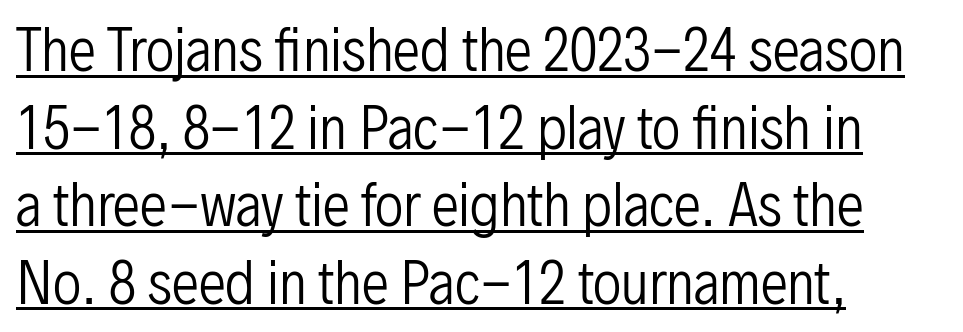
Q: Is the text bold? A: No.
Q: Is the text italic (slanted)? A: No, it is upright.
Q: Is the typeface a serif or a sans-serif typeface? A: Sans-serif.
Q: Is the text underlined? A: Yes.
Q: How is the paragraph aligned? A: Left-aligned.
Q: Is the spacing between letters normal or unusually wide? A: Normal.
Q: Is the spacing between lines tight, normal or loose? A: Normal.
Q: Width (condensed, normal, or wide)? A: Condensed.
Q: Stroke contrast? A: Low.
Q: x-height? A: Medium.
Q: Monospaced? A: No.
